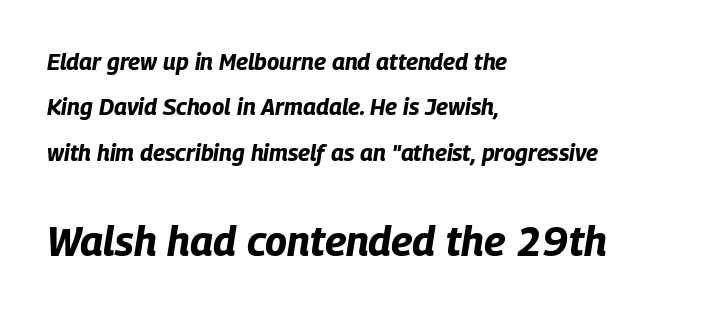
{"italic": "yes", "lean": "right", "slant_degrees": 9, "bold": "yes", "weight": "bold", "width": "condensed", "stroke_contrast": "low", "x_height": "large", "monospaced": "no", "underline": "no", "align": "left", "line_spacing": "loose", "line_spacing_ratio": 1.97, "letter_spacing": "normal", "letter_spacing_em": 0.0, "larger_block": "second", "size_ratio": 1.78, "glyph_px": 41}
